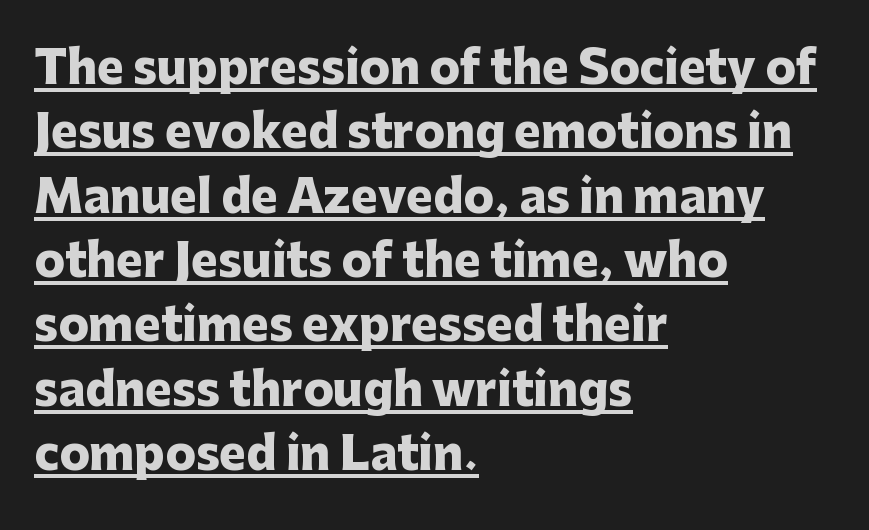
The image shows 45 px heavy sans-serif type, upright; set left-aligned, normal line spacing (1.43x), normal letter spacing, underlined; low stroke contrast and a medium x-height.
